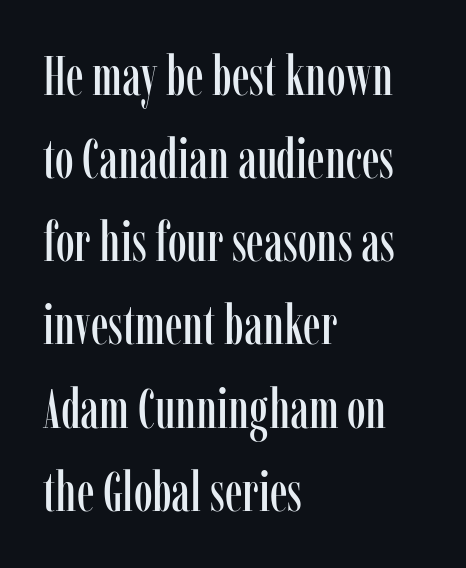
{"serif": "yes", "italic": "no", "width": "condensed", "stroke_contrast": "low", "x_height": "medium", "monospaced": "no", "underline": "no", "align": "left", "line_spacing": "normal", "line_spacing_ratio": 1.54, "letter_spacing": "normal", "letter_spacing_em": 0.0, "glyph_px": 54}
